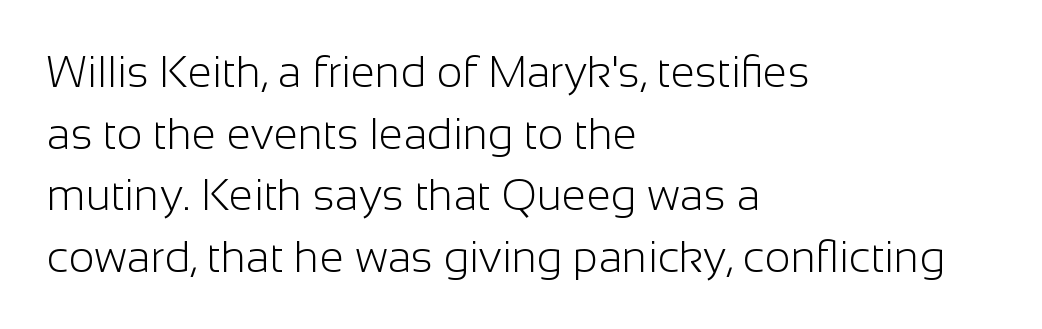
Q: Is the text bold? A: No.
Q: Is the text italic (slanted)? A: No, it is upright.
Q: Is the typeface a serif or a sans-serif typeface? A: Sans-serif.
Q: Is the text underlined? A: No.
Q: How is the paragraph aligned? A: Left-aligned.
Q: Is the spacing between letters normal or unusually wide? A: Normal.
Q: Is the spacing between lines tight, normal or loose? A: Normal.
Q: Width (condensed, normal, or wide)? A: Normal.
Q: Stroke contrast? A: Low.
Q: x-height? A: Medium.
Q: Monospaced? A: No.
